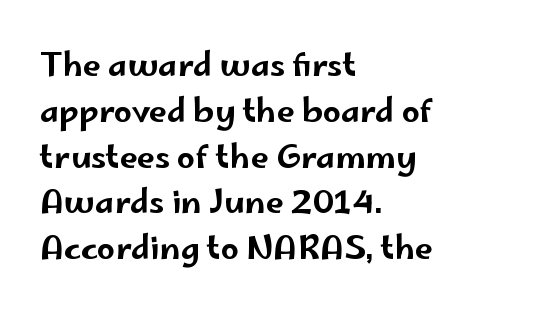
{"serif": "no", "italic": "no", "width": "wide", "stroke_contrast": "low", "x_height": "small", "monospaced": "no", "underline": "no", "align": "left", "line_spacing": "normal", "line_spacing_ratio": 1.43, "letter_spacing": "normal", "letter_spacing_em": 0.0, "glyph_px": 32}
